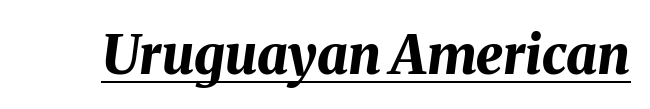
Q: Is the text bold? A: Yes.
Q: Is the text italic (slanted)? A: Yes, it leans right by about 8 degrees.
Q: Is the text underlined? A: Yes.
Q: Is the spacing between letters normal or unusually wide? A: Normal.
Q: Width (condensed, normal, or wide)? A: Normal.
Q: Stroke contrast? A: Medium.
Q: x-height? A: Medium.
Q: Monospaced? A: No.
